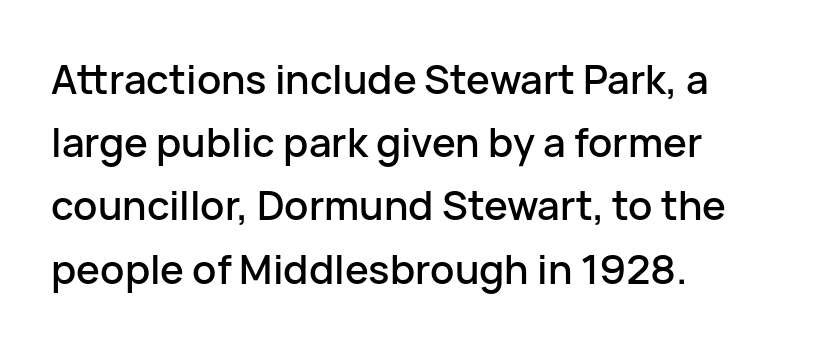
The image shows 40 px sans-serif type, upright; set left-aligned, normal line spacing (1.58x), normal letter spacing, not underlined; low stroke contrast and a medium x-height.
